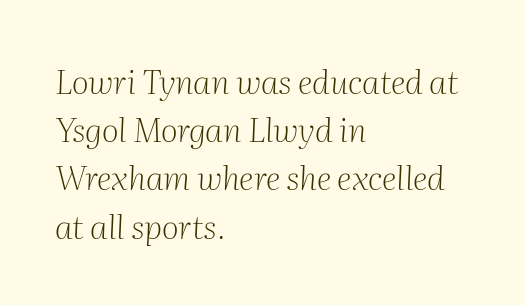
Q: Is the text bold? A: No.
Q: Is the text italic (slanted)? A: Yes, it leans right by about 2 degrees.
Q: Is the typeface a serif or a sans-serif typeface? A: Serif.
Q: Is the text underlined? A: No.
Q: How is the paragraph aligned? A: Left-aligned.
Q: Is the spacing between letters normal or unusually wide? A: Normal.
Q: Is the spacing between lines tight, normal or loose? A: Normal.
Q: Width (condensed, normal, or wide)? A: Normal.
Q: Stroke contrast? A: Medium.
Q: x-height? A: Medium.
Q: Monospaced? A: No.
